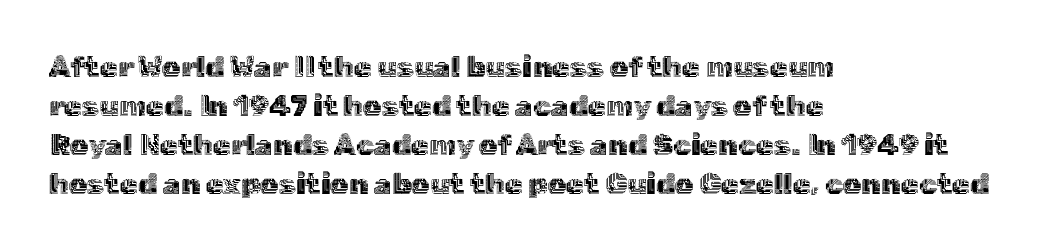
Caption: multi-line text, flush left, ragged right. The letters advance in unequal steps, a hallmark of proportional type. The words here are not underlined. The gaps between neighbouring characters are ordinary and unremarkable. Notice how the stems are strictly vertical — no italics here. Each new line begins a customary step beneath the previous one.
